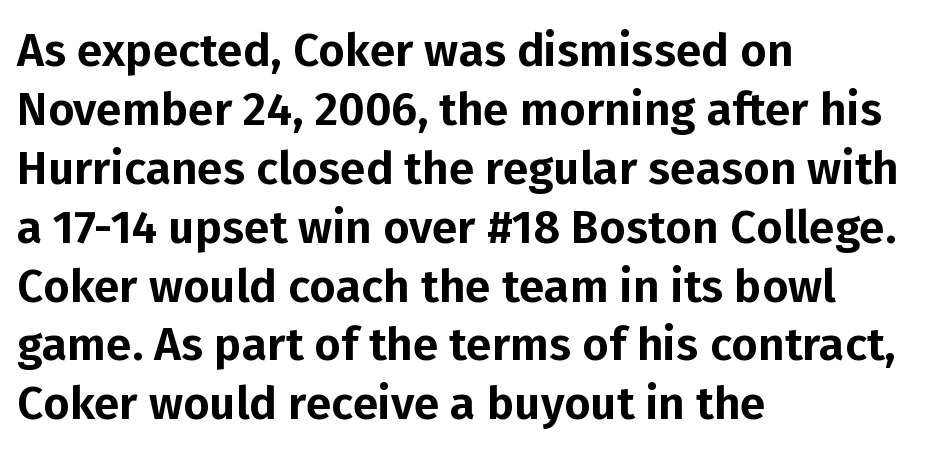
Q: Is the text italic (slanted)? A: No, it is upright.
Q: Is the typeface a serif or a sans-serif typeface? A: Sans-serif.
Q: Is the text underlined? A: No.
Q: How is the paragraph aligned? A: Left-aligned.
Q: Is the spacing between letters normal or unusually wide? A: Normal.
Q: Is the spacing between lines tight, normal or loose? A: Normal.
Q: Width (condensed, normal, or wide)? A: Normal.
Q: Stroke contrast? A: Low.
Q: x-height? A: Medium.
Q: Monospaced? A: No.
